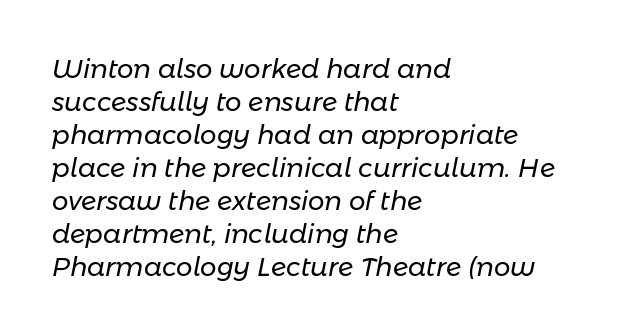
The image shows 26 px text type, italic (leaning right); set left-aligned, normal line spacing (1.27x), normal letter spacing, not underlined.
